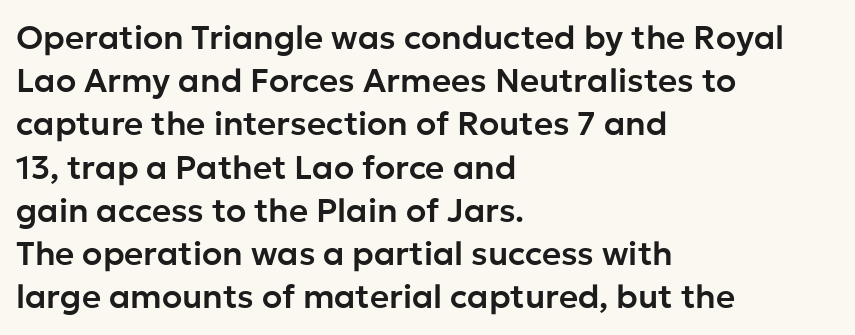
Q: Is the text italic (slanted)? A: No, it is upright.
Q: Is the typeface a serif or a sans-serif typeface? A: Sans-serif.
Q: Is the text underlined? A: No.
Q: How is the paragraph aligned? A: Left-aligned.
Q: Is the spacing between letters normal or unusually wide? A: Normal.
Q: Is the spacing between lines tight, normal or loose? A: Normal.
Q: Width (condensed, normal, or wide)? A: Normal.
Q: Stroke contrast? A: Low.
Q: x-height? A: Medium.
Q: Monospaced? A: No.
